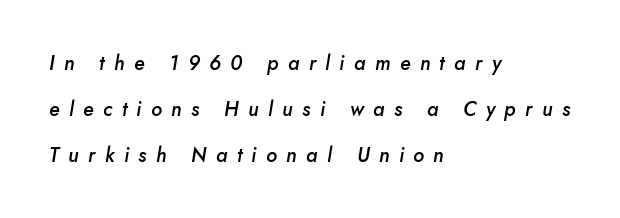
The image shows 20 px text type, italic (leaning right); set left-aligned, loose line spacing (2.29x), unusually wide letter spacing (+0.47 em), not underlined.
